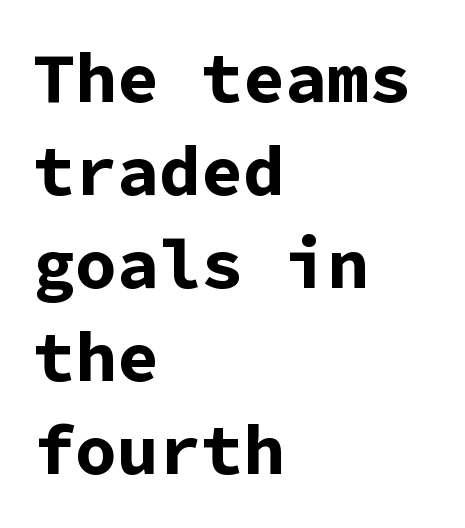
Q: Is the text bold? A: Yes.
Q: Is the text italic (slanted)? A: No, it is upright.
Q: Is the typeface a serif or a sans-serif typeface? A: Sans-serif.
Q: Is the text underlined? A: No.
Q: How is the paragraph aligned? A: Left-aligned.
Q: Is the spacing between letters normal or unusually wide? A: Normal.
Q: Is the spacing between lines tight, normal or loose? A: Normal.
Q: Width (condensed, normal, or wide)? A: Normal.
Q: Stroke contrast? A: Low.
Q: x-height? A: Medium.
Q: Monospaced? A: Yes.
